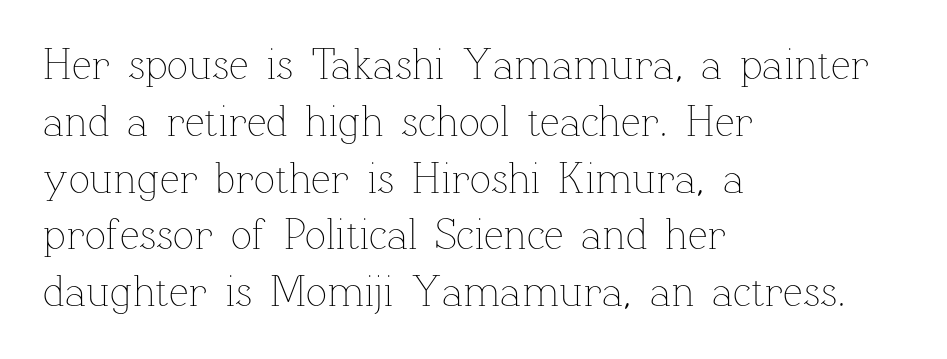
{"italic": "no", "bold": "no", "weight": "thin", "width": "normal", "stroke_contrast": "low", "x_height": "medium", "monospaced": "no", "underline": "no", "align": "left", "line_spacing": "normal", "line_spacing_ratio": 1.29, "letter_spacing": "normal", "letter_spacing_em": 0.0, "glyph_px": 44}
